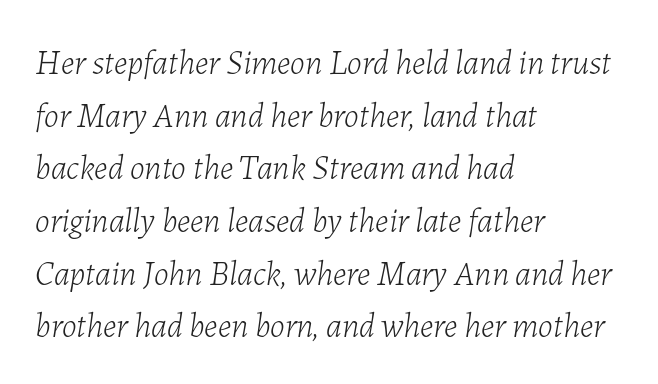
Q: Is the text bold? A: No.
Q: Is the text italic (slanted)? A: Yes, it leans right by about 7 degrees.
Q: Is the text underlined? A: No.
Q: How is the paragraph aligned? A: Left-aligned.
Q: Is the spacing between letters normal or unusually wide? A: Normal.
Q: Is the spacing between lines tight, normal or loose? A: Normal.
Q: Width (condensed, normal, or wide)? A: Normal.
Q: Stroke contrast? A: Low.
Q: x-height? A: Medium.
Q: Monospaced? A: No.
